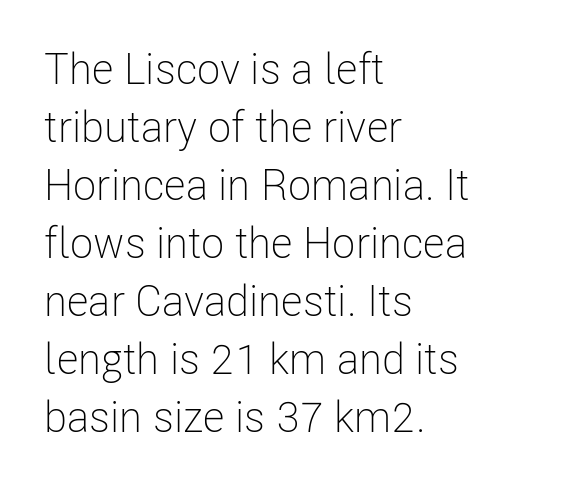
Q: Is the text bold? A: No.
Q: Is the text italic (slanted)? A: No, it is upright.
Q: Is the typeface a serif or a sans-serif typeface? A: Sans-serif.
Q: Is the text underlined? A: No.
Q: How is the paragraph aligned? A: Left-aligned.
Q: Is the spacing between letters normal or unusually wide? A: Normal.
Q: Is the spacing between lines tight, normal or loose? A: Normal.
Q: Width (condensed, normal, or wide)? A: Condensed.
Q: Stroke contrast? A: Low.
Q: x-height? A: Medium.
Q: Monospaced? A: No.
